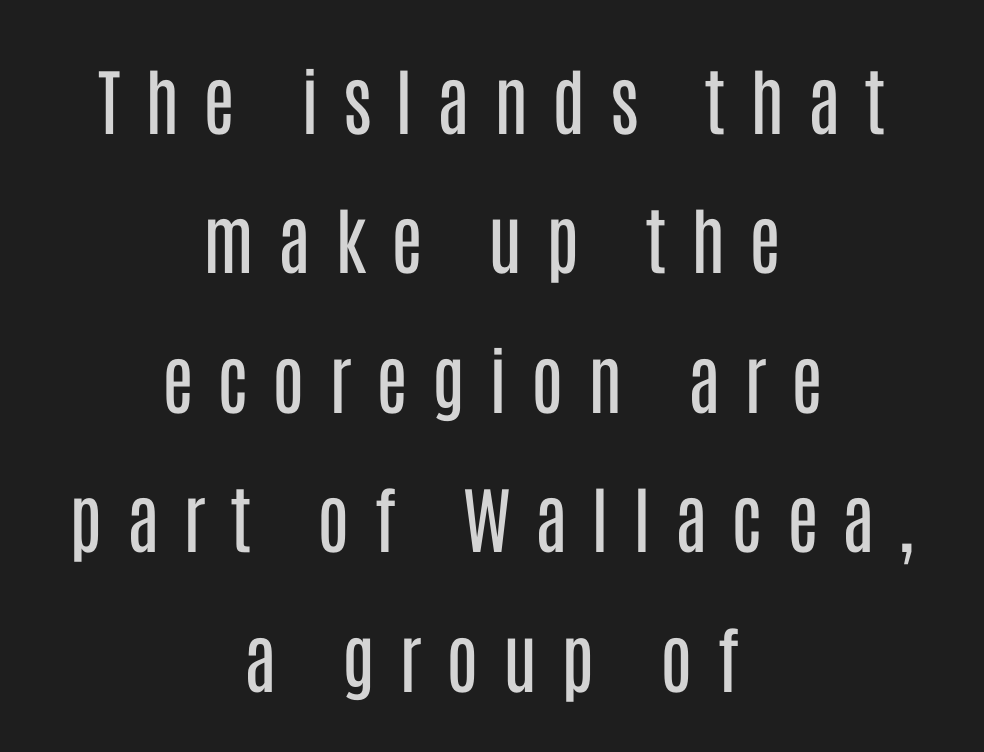
Classification — sans serif. These lines stand farther apart than default settings would place them. A typesetter would call this proportional, since set widths differ per character. Each word looks stretched out because of the extra space between its letters. The lines are quadded center.
